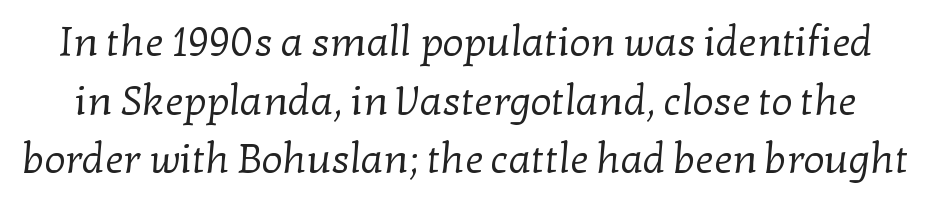
Q: Is the text bold? A: No.
Q: Is the typeface a serif or a sans-serif typeface? A: Serif.
Q: Is the text underlined? A: No.
Q: Is the spacing between letters normal or unusually wide? A: Normal.
Q: Is the spacing between lines tight, normal or loose? A: Normal.
Q: Width (condensed, normal, or wide)? A: Normal.
Q: Stroke contrast? A: Low.
Q: x-height? A: Medium.
Q: Monospaced? A: No.
